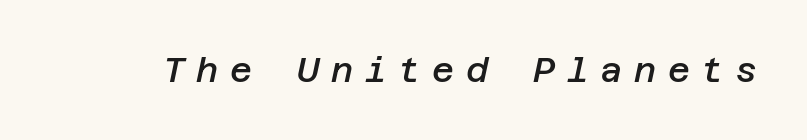
Observe the lean: these are italic letterforms. Heft: intermediate — a semibold. Unmarked baselines from the first word to the last. Letter spacing: wide.
